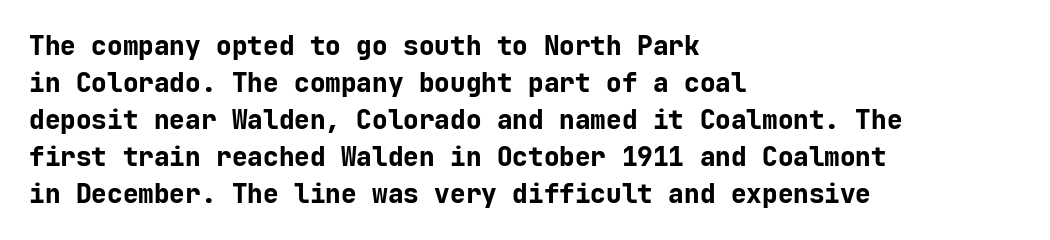
The image shows 26 px bold type, upright; set left-aligned, normal line spacing (1.42x), normal letter spacing, not underlined.
